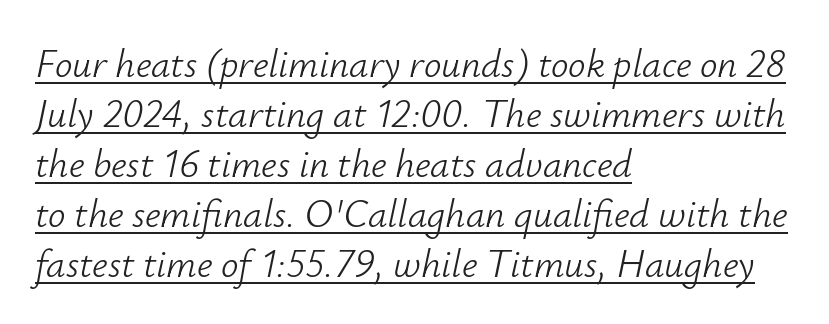
The image shows 39 px light type, italic (leaning right); set left-aligned, normal line spacing (1.28x), normal letter spacing, underlined; low stroke contrast and a small x-height.
